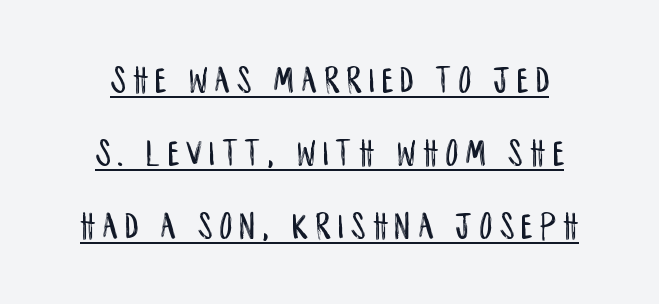
Q: Is the text italic (slanted)? A: No, it is upright.
Q: Is the typeface a serif or a sans-serif typeface? A: Sans-serif.
Q: Is the text underlined? A: Yes.
Q: Width (condensed, normal, or wide)? A: Condensed.
Q: Stroke contrast? A: Low.
Q: x-height? A: Large.
Q: Monospaced? A: No.
